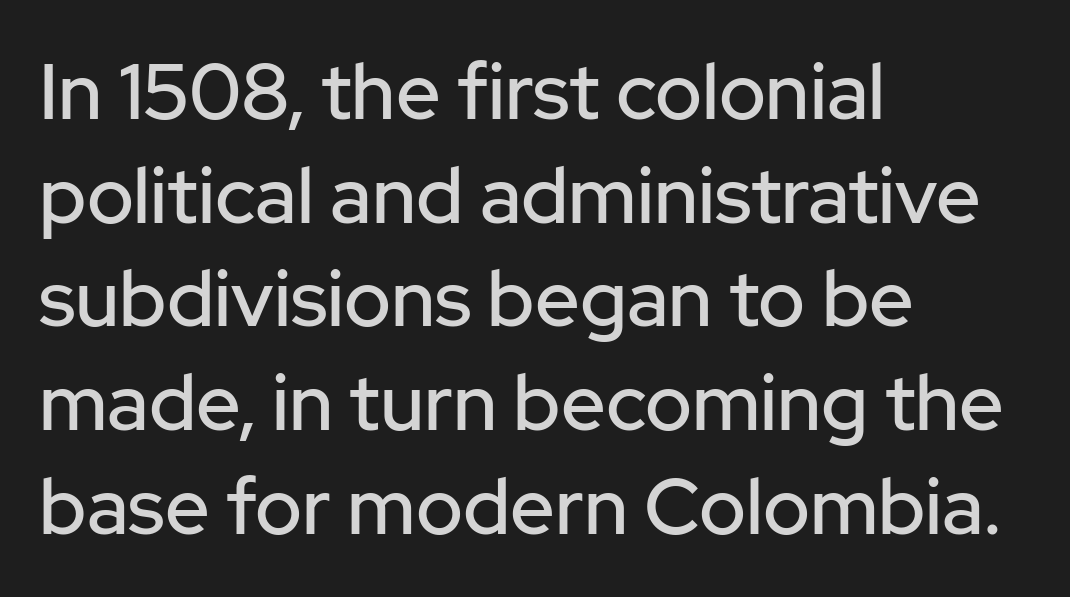
The image shows 78 px sans-serif type, upright; set left-aligned, normal line spacing (1.33x), normal letter spacing, not underlined; low stroke contrast and a medium x-height.
